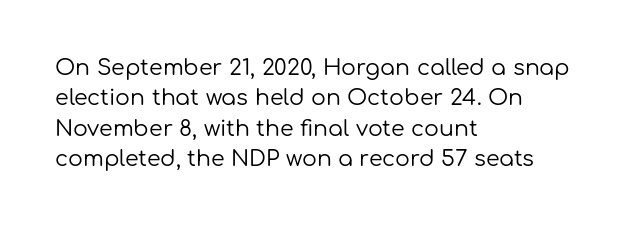
The image shows 22 px text type, upright; set left-aligned, normal line spacing (1.38x), normal letter spacing, not underlined.
